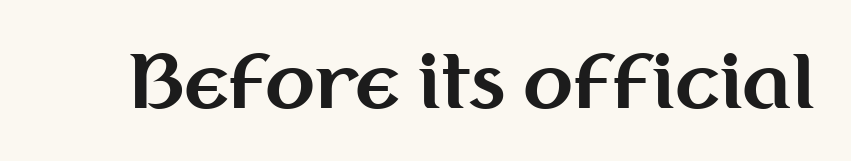
Heavy-handed strokes throughout: this text is bold. Note the varied advance widths — an 'i' is clearly narrower than an 'm'. Check under the words: just untouched page. Default kerning and tracking; the words read as compact shapes.
